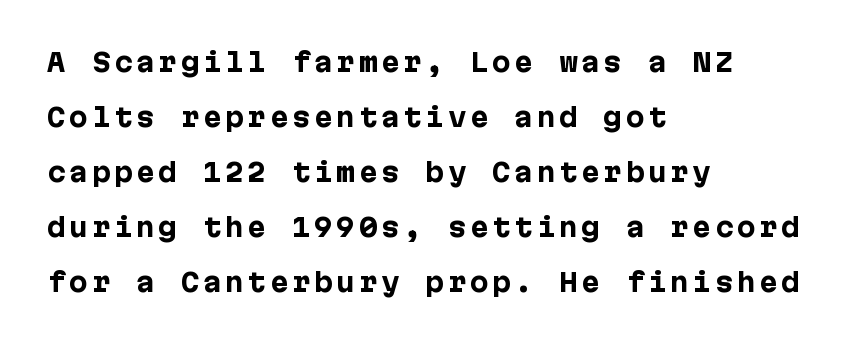
The image shows 25 px bold type, upright; set left-aligned, loose line spacing (2.2x), not underlined.
